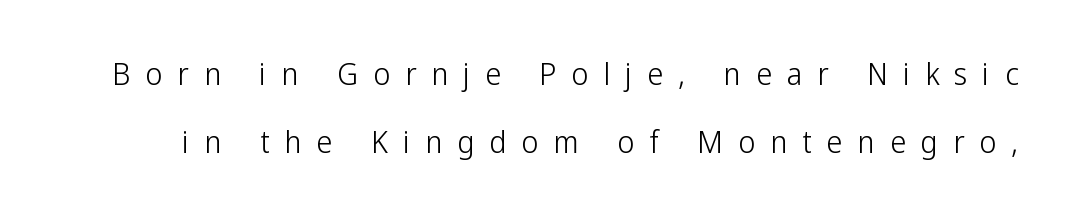
I'd call this a sans setting — the letters go barefoot. Is this a fixed-width face? No — the glyphs have proportional, varying widths. Descender tails drop into unmarked territory. No chunkiness to these letters — they're not bold. Honestly, the letter spacing is so wide it's the main thing you notice. The letters stand upright; this is a roman face.
